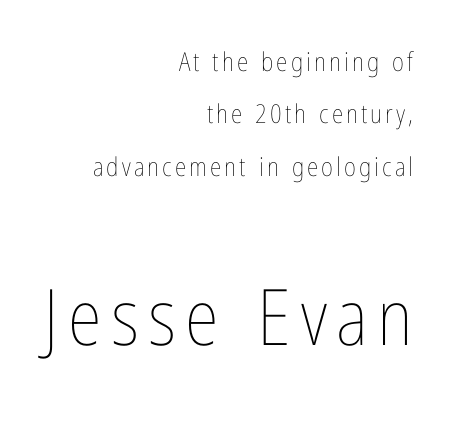
Q: Is the text bold? A: No.
Q: Is the text italic (slanted)? A: No, it is upright.
Q: Is the text underlined? A: No.
Q: How is the paragraph aligned? A: Right-aligned.
Q: Is the spacing between lines tight, normal or loose? A: Loose.
Q: Which block of text is set in a larger size, the first (top) or the second (bottom)? A: The second (bottom) one.
Q: Width (condensed, normal, or wide)? A: Condensed.
Q: Stroke contrast? A: Low.
Q: x-height? A: Medium.
Q: Monospaced? A: No.
